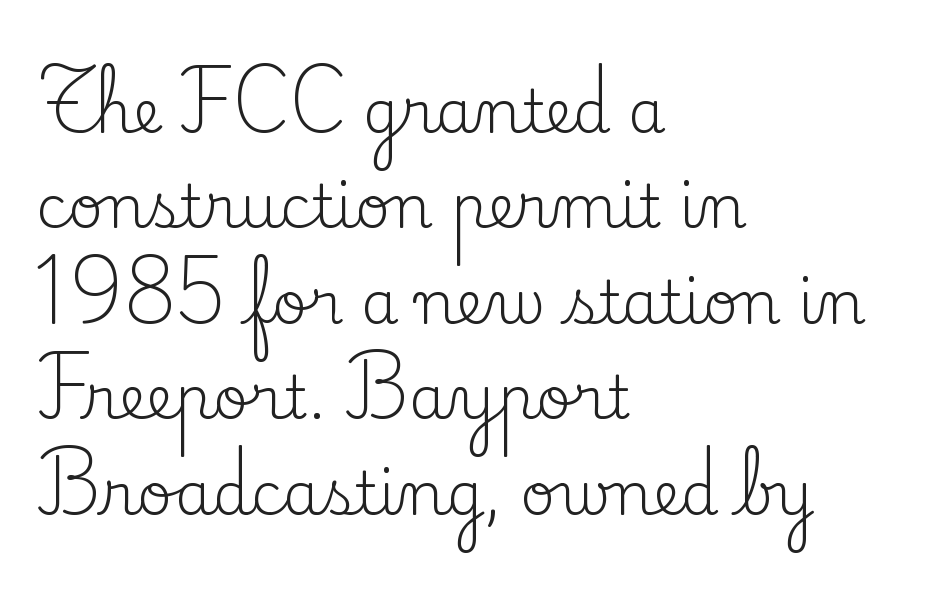
Think standard paragraph weight, or any step lighter than that. Quick note: interline space is typical. The face used here is proportionally spaced, like ordinary book or web type. Visually the block forms a straight wall on the left and a jagged coastline on the right.
